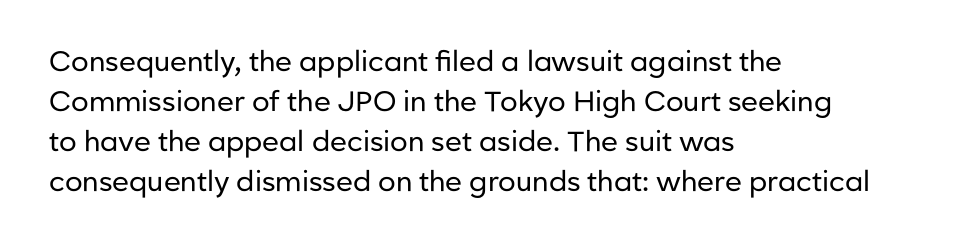
The image shows 28 px regular-weight sans-serif type, upright; set left-aligned, normal line spacing (1.43x), normal letter spacing, not underlined; low stroke contrast and a medium x-height.
